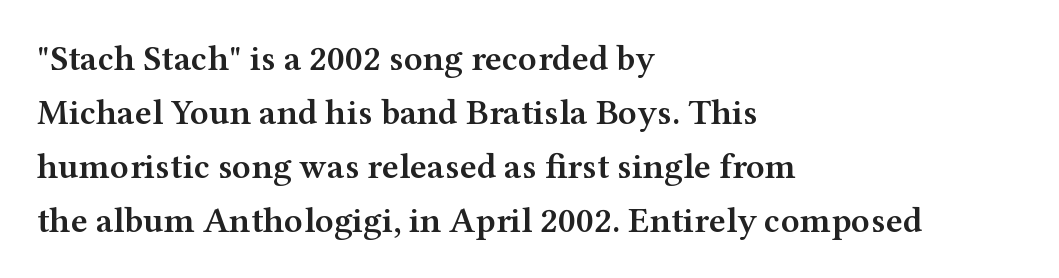
The image shows 36 px semibold, wide serif type, upright; set left-aligned, normal line spacing (1.5x), normal letter spacing, not underlined; medium stroke contrast and a medium x-height.
